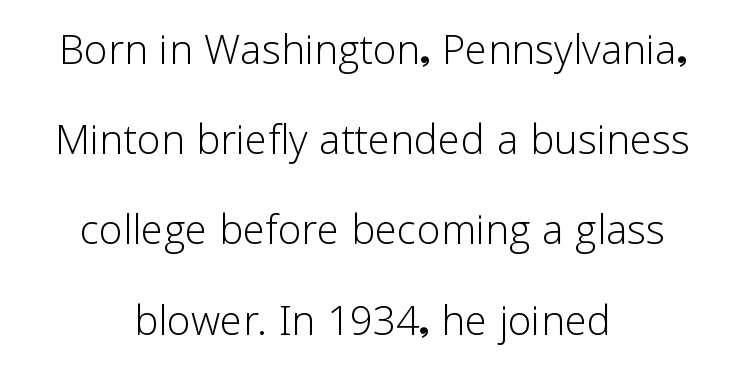
The letters stand upright; this is a roman face. What stands out about the letter spacing? Nothing — it is the standard amount. Honestly, the row spacing looks completely unremarkable. Decoration check: the copy has no underline. Stems here are at most as thick as an everyday book face. The text was rendered using a sans face with plain stroke endings.
